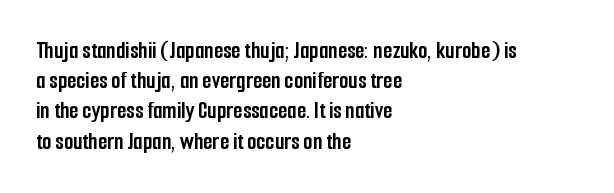
{"italic": "no", "bold": "yes", "underline": "no", "align": "left", "line_spacing": "normal", "line_spacing_ratio": 1.26, "letter_spacing": "normal", "letter_spacing_em": 0.0, "glyph_px": 24}
